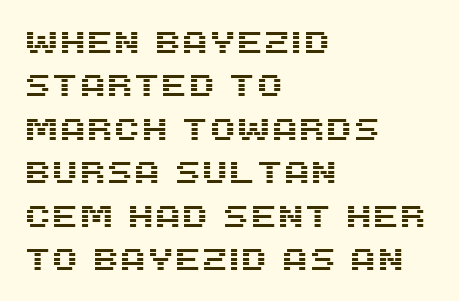
The image shows 31 px sans-serif type, upright; set left-aligned, normal line spacing (1.4x), normal letter spacing, not underlined; medium stroke contrast and a large x-height.
